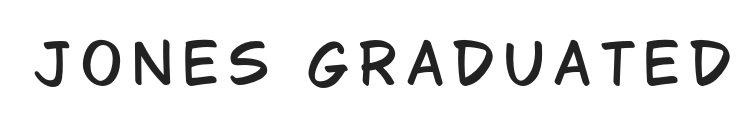
The image shows 55 px condensed sans-serif type, upright; set not underlined; low stroke contrast and a large x-height.
